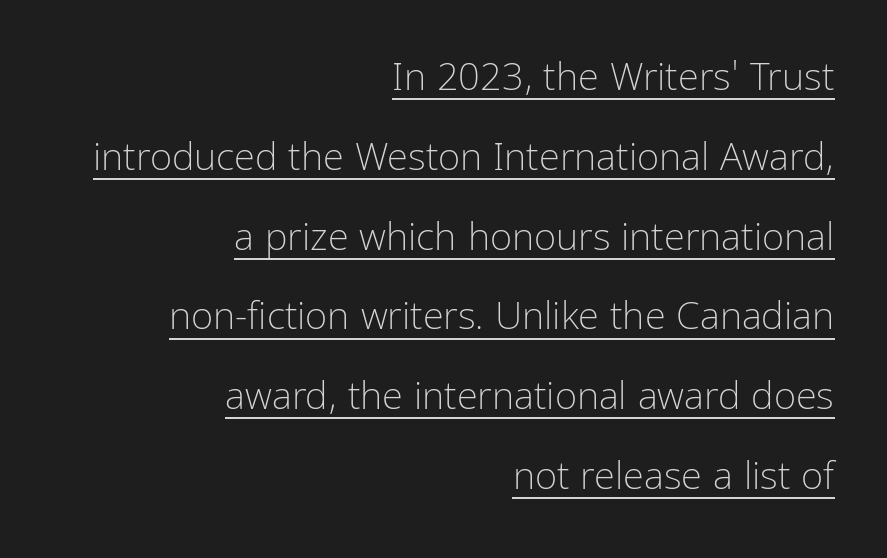
The image shows 38 px light, condensed sans-serif type, upright; set right-aligned, loose line spacing (2.1x), normal letter spacing, underlined; low stroke contrast and a medium x-height.
